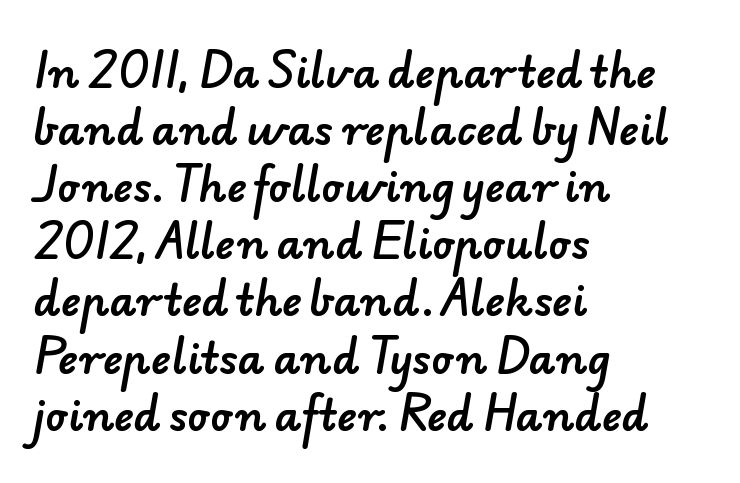
Q: Is the typeface a serif or a sans-serif typeface? A: Sans-serif.
Q: Is the text underlined? A: No.
Q: How is the paragraph aligned? A: Left-aligned.
Q: Is the spacing between letters normal or unusually wide? A: Normal.
Q: Is the spacing between lines tight, normal or loose? A: Normal.
Q: Width (condensed, normal, or wide)? A: Normal.
Q: Stroke contrast? A: Low.
Q: x-height? A: Small.
Q: Monospaced? A: No.
